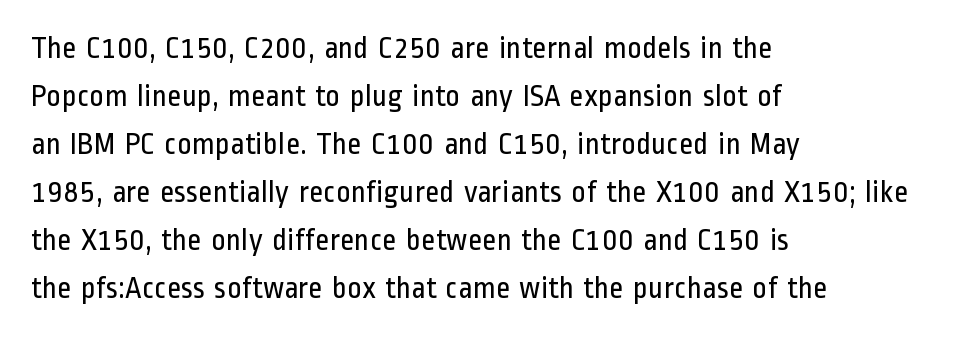
Q: Is the text bold? A: No.
Q: Is the text italic (slanted)? A: No, it is upright.
Q: Is the typeface a serif or a sans-serif typeface? A: Sans-serif.
Q: Is the text underlined? A: No.
Q: How is the paragraph aligned? A: Left-aligned.
Q: Is the spacing between letters normal or unusually wide? A: Normal.
Q: Is the spacing between lines tight, normal or loose? A: Normal.
Q: Width (condensed, normal, or wide)? A: Condensed.
Q: Stroke contrast? A: Low.
Q: x-height? A: Medium.
Q: Monospaced? A: No.
